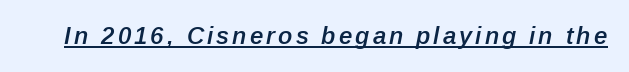
{"italic": "yes", "lean": "right", "slant_degrees": 12, "bold": "semi", "underline": "yes", "glyph_px": 24}
